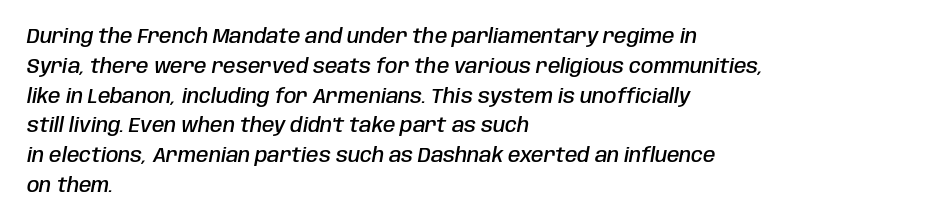
Stems and bowls a touch heavier than normal — semibold. Leftover space on each line is placed entirely after the last word. Nothing unusual about the tracking: characters are spaced as the font intends. The rows are spaced the way most documents space them. Slanted lettering throughout. The string is rendered with underlining switched off.
